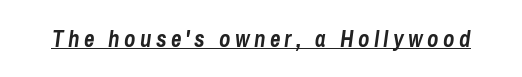
The rendering uses the underline text-decoration. Heavy, bold letterforms. It's the slanting kind of type.
